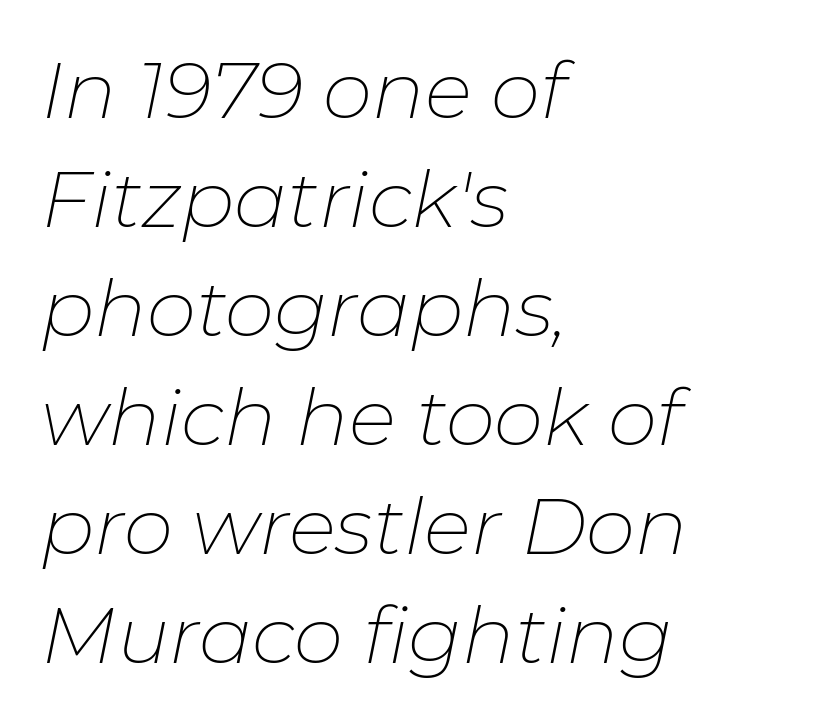
Slanted lettering throughout. Is the stroke heavy? The answer is a plain regular-or-lighter. Looks like regular typesetting: each glyph gets only the width it needs. The zone under the glyphs is completely vacant. Does the leading feel generous? No, just average. The paragraph has a hard left edge and a soft right edge.
